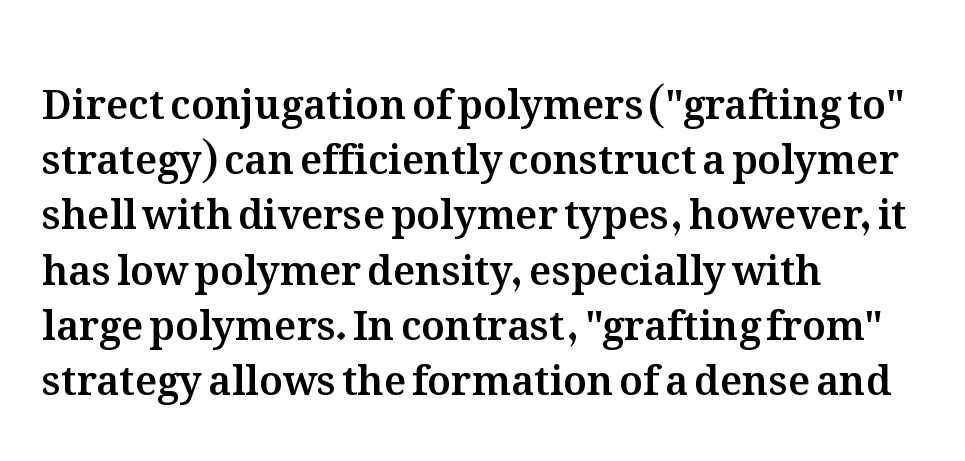
Q: Is the text italic (slanted)? A: No, it is upright.
Q: Is the text underlined? A: No.
Q: How is the paragraph aligned? A: Left-aligned.
Q: Is the spacing between letters normal or unusually wide? A: Normal.
Q: Is the spacing between lines tight, normal or loose? A: Normal.
Q: Width (condensed, normal, or wide)? A: Normal.
Q: Stroke contrast? A: Medium.
Q: x-height? A: Medium.
Q: Monospaced? A: No.
